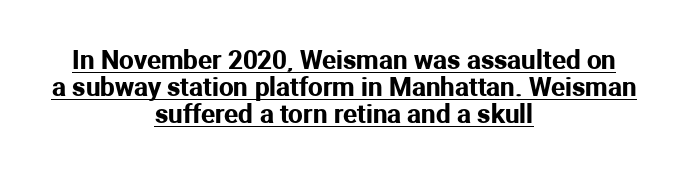
{"italic": "no", "underline": "yes", "align": "center", "line_spacing": "tight", "line_spacing_ratio": 1.04, "letter_spacing": "normal", "letter_spacing_em": 0.0, "glyph_px": 26}
